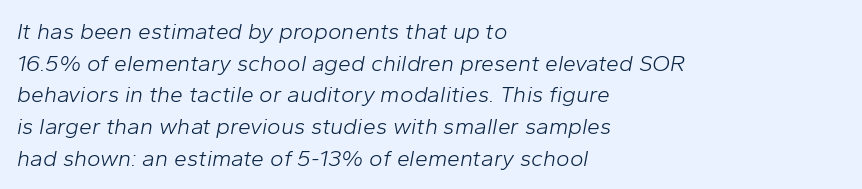
Q: Is the text bold? A: No.
Q: Is the text italic (slanted)? A: Yes, it leans right by about 10 degrees.
Q: Is the text underlined? A: No.
Q: How is the paragraph aligned? A: Left-aligned.
Q: Is the spacing between letters normal or unusually wide? A: Normal.
Q: Is the spacing between lines tight, normal or loose? A: Normal.
